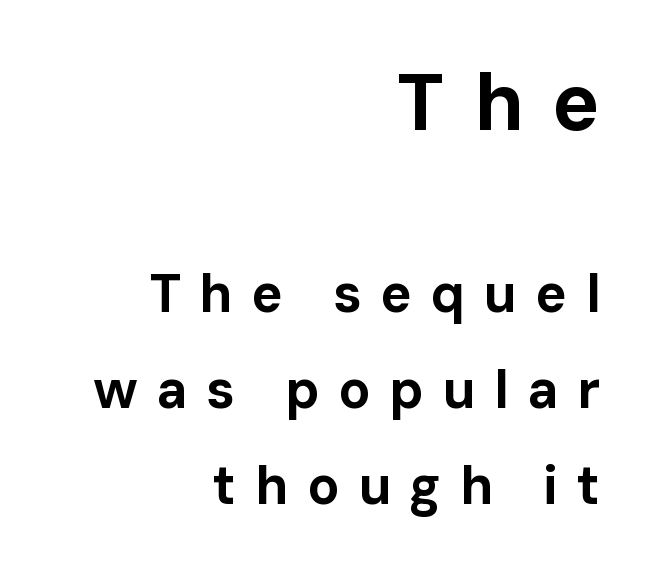
The image shows 80 px bold sans-serif type, upright; set right-aligned, line spacing 1.81x, unusually wide letter spacing (+0.35 em), not underlined; the first (top) block is 1.51x larger; low stroke contrast and a medium x-height.
